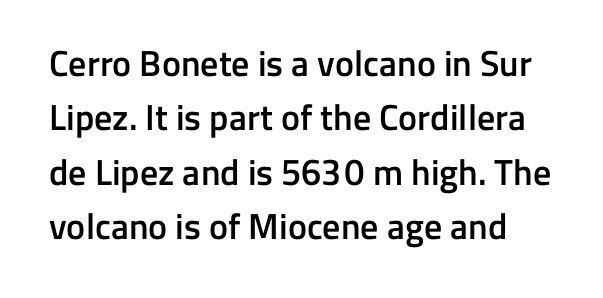
The lettering holds an erect, upright posture throughout. Typographically, this falls in the sans-serif category. Bare-footed words on every line. The face used here is proportionally spaced, like ordinary book or web type.
